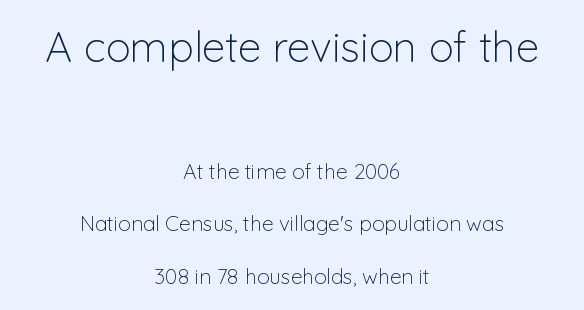
Q: Is the text bold? A: No.
Q: Is the text italic (slanted)? A: No, it is upright.
Q: Is the typeface a serif or a sans-serif typeface? A: Sans-serif.
Q: Is the text underlined? A: No.
Q: How is the paragraph aligned? A: Centered.
Q: Is the spacing between letters normal or unusually wide? A: Normal.
Q: Is the spacing between lines tight, normal or loose? A: Loose.
Q: Which block of text is set in a larger size, the first (top) or the second (bottom)? A: The first (top) one.
Q: Width (condensed, normal, or wide)? A: Normal.
Q: Stroke contrast? A: Low.
Q: x-height? A: Medium.
Q: Monospaced? A: No.
